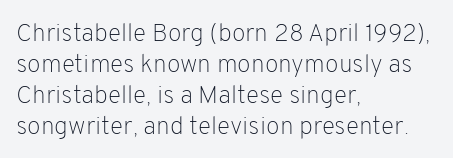
The image shows 25 px text type, upright; set left-aligned, line spacing 1.24x, normal letter spacing, not underlined.
